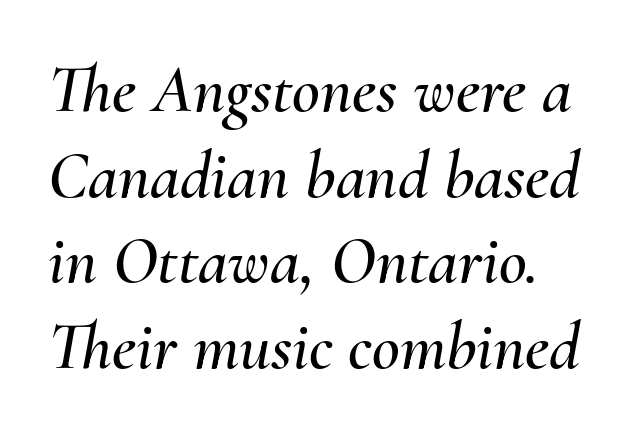
Slant detected: the letters are inclined. A clean baseline with only descenders dipping below it. The face used here is rendered with its standard letterfit. Each letter keeps its own natural width here, so spacing adapts to shape. The rows are spaced the way most documents space them.
